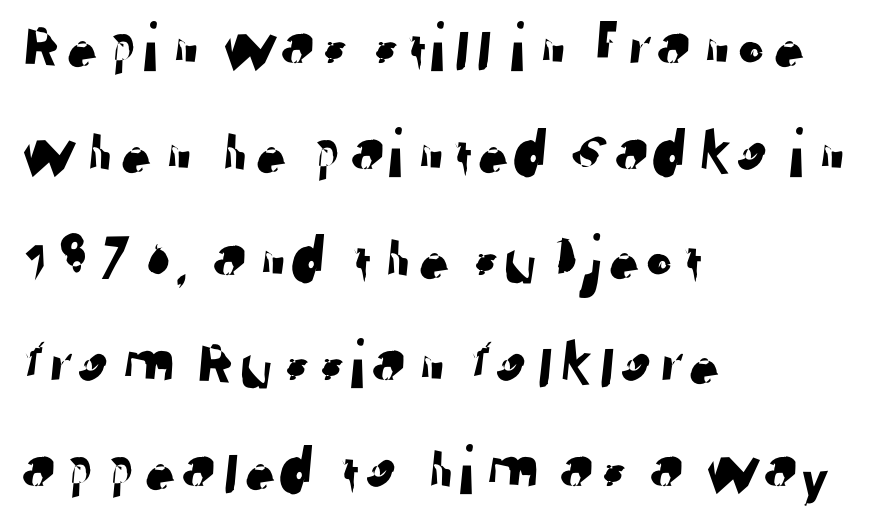
The image shows 71 px sans-serif type; set left-aligned, normal line spacing (1.49x), normal letter spacing, not underlined; low stroke contrast and a medium x-height.
